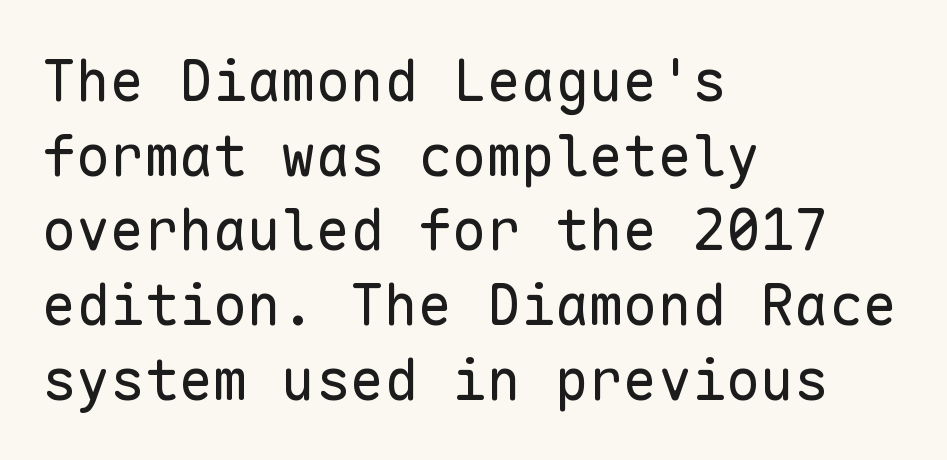
Is the block centered? No — it sits flush against the left margin. The font's upright variant was chosen for this text. The glyphs are unaccompanied by any horizontal stroke below them. The passage shown is typed in a monospace face where columns stay perfectly aligned.
